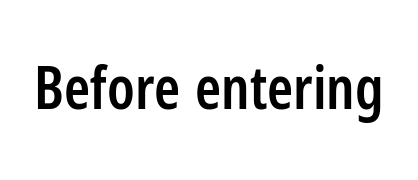
The image shows 59 px semibold, condensed sans-serif type, upright; set normal letter spacing, not underlined; low stroke contrast and a medium x-height.
